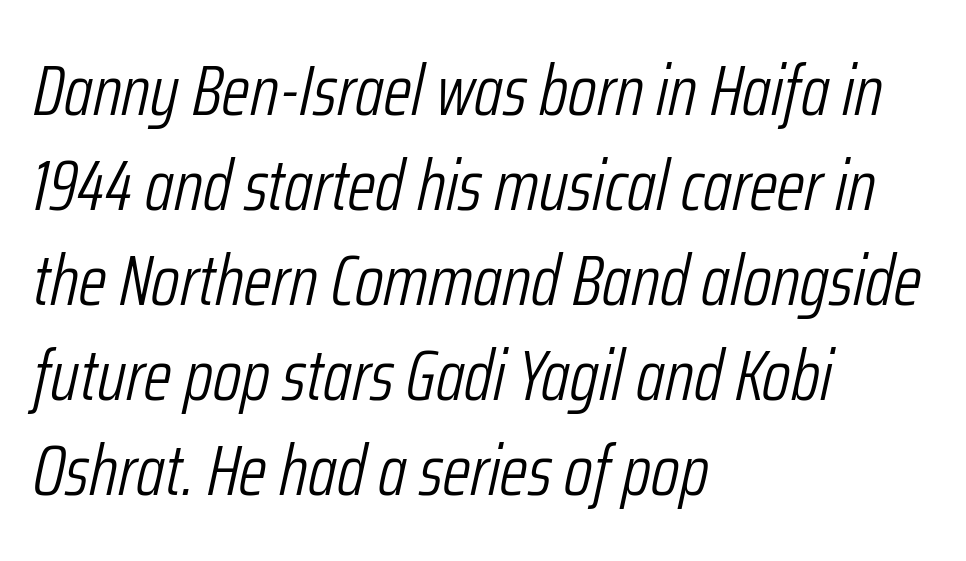
Nothing unusual about the tracking: characters are spaced as the font intends. Here the designer chose a conventional face with non-uniform glyph widths. Each row of text sits above clean, open space. Each line starts at the same left margin while the right side varies.
